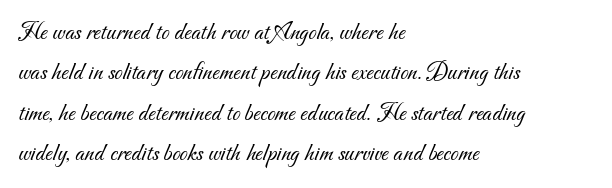
The image shows 26 px text type; set left-aligned, normal line spacing (1.55x), normal letter spacing, not underlined.
